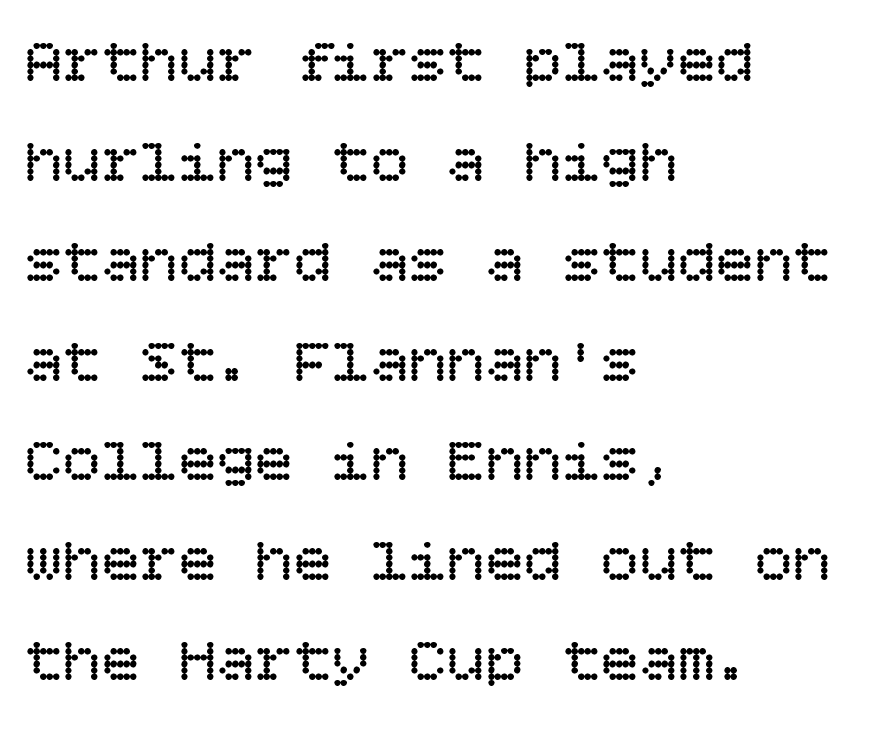
{"italic": "no", "bold": "no", "weight": "regular", "width": "normal", "stroke_contrast": "low", "x_height": "large", "underline": "no", "align": "left", "line_spacing": "normal", "line_spacing_ratio": 1.56, "letter_spacing": "normal", "letter_spacing_em": 0.0, "glyph_px": 64}
